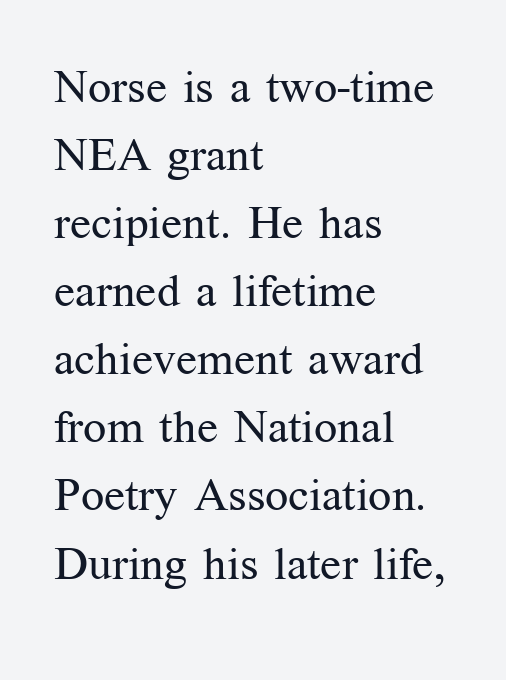
Visually the block forms a straight wall on the left and a jagged coastline on the right. If you measured baseline to baseline, you'd find a middling distance. The characters are drawn with everyday or finer stroke widths. Is there any slant? The stems are plumb. Here the glyphs are tracked normally, forming tight word shapes. This rendering employs a face with finishing strokes, i.e., a serif.
